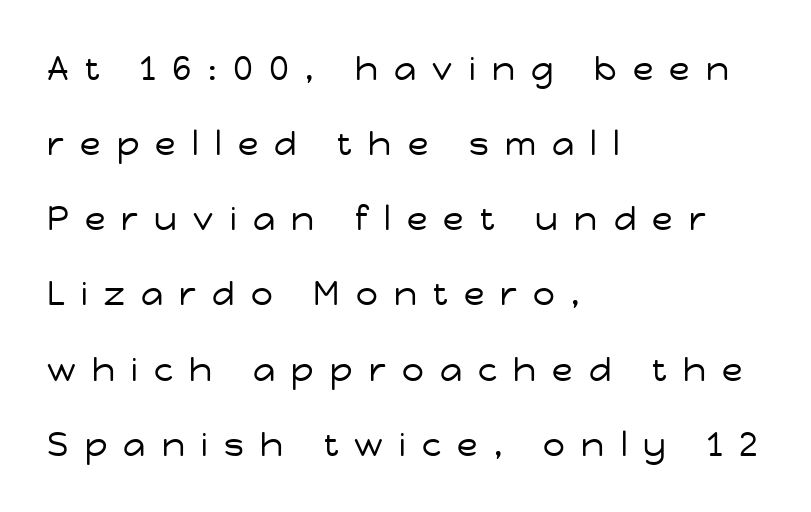
The image shows 34 px regular-weight sans-serif type, upright; set left-aligned, loose line spacing (2.21x), unusually wide letter spacing (+0.48 em), not underlined; low stroke contrast and a medium x-height.
